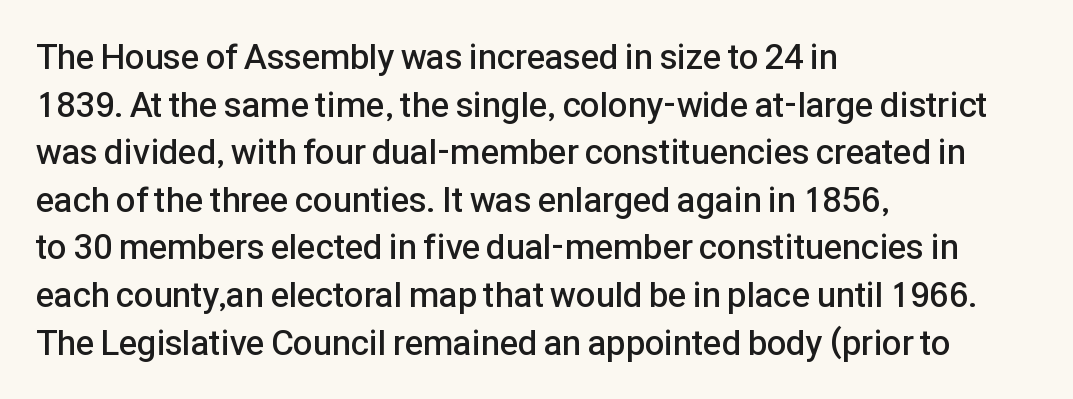
Q: Is the text bold? A: Semi-bold.
Q: Is the text italic (slanted)? A: No, it is upright.
Q: Is the typeface a serif or a sans-serif typeface? A: Sans-serif.
Q: Is the text underlined? A: No.
Q: How is the paragraph aligned? A: Left-aligned.
Q: Is the spacing between letters normal or unusually wide? A: Normal.
Q: Is the spacing between lines tight, normal or loose? A: Normal.
Q: Width (condensed, normal, or wide)? A: Normal.
Q: Stroke contrast? A: Low.
Q: x-height? A: Medium.
Q: Monospaced? A: No.
